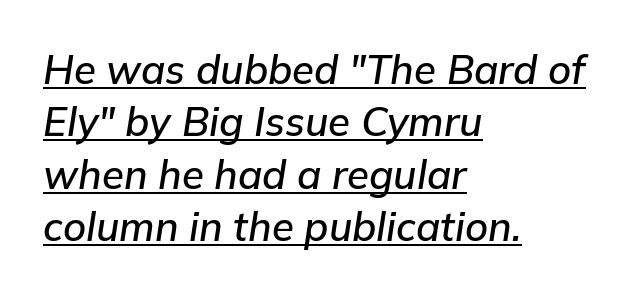
{"italic": "yes", "lean": "right", "slant_degrees": 9, "width": "normal", "stroke_contrast": "low", "x_height": "medium", "monospaced": "no", "underline": "yes", "align": "left", "line_spacing": "normal", "line_spacing_ratio": 1.31, "letter_spacing": "normal", "letter_spacing_em": 0.0, "glyph_px": 40}
